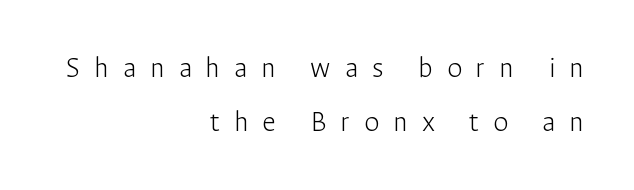
To sum up the face: it is a sans, with no serifs. Upright lettering throughout. The letterforms stand isolated, each surrounded by extra space. Glance below the letters and you will spot only blank space. Casual observation: everything's shoved over to the right.
